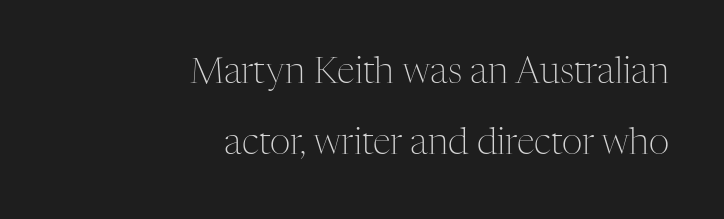
Glance below the letters and you will spot only blank space. Ascenders rise straight up at ninety degrees. Is the type heavy? It reads as light-to-regular instead. Caption: multi-line text, flush right, ragged left.
